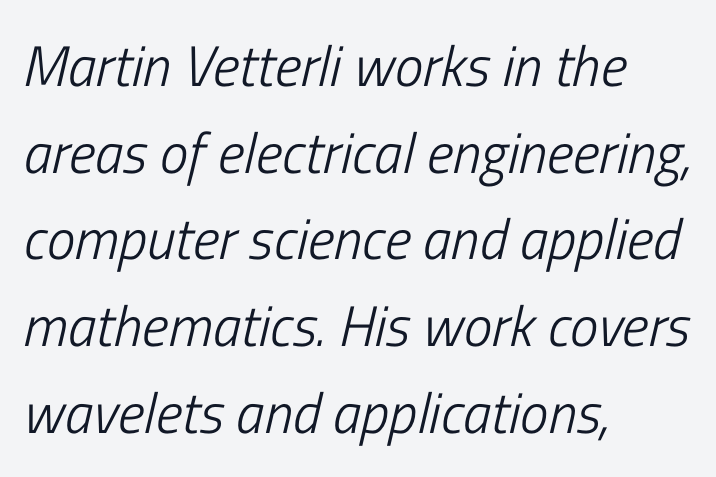
{"italic": "yes", "lean": "right", "slant_degrees": 13, "bold": "no", "weight": "light", "width": "condensed", "stroke_contrast": "low", "x_height": "medium", "monospaced": "no", "underline": "no", "align": "left", "line_spacing": "normal", "line_spacing_ratio": 1.52, "letter_spacing": "normal", "letter_spacing_em": 0.0, "glyph_px": 57}
